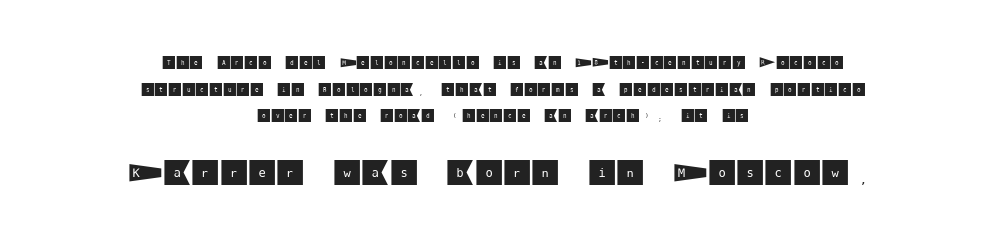
Q: Is the text italic (slanted)? A: No, it is upright.
Q: Is the typeface a serif or a sans-serif typeface? A: Sans-serif.
Q: Is the text underlined? A: No.
Q: How is the paragraph aligned? A: Centered.
Q: Is the spacing between letters normal or unusually wide? A: Normal.
Q: Is the spacing between lines tight, normal or loose? A: Loose.
Q: Which block of text is set in a larger size, the first (top) or the second (bottom)? A: The second (bottom) one.
Q: Width (condensed, normal, or wide)? A: Normal.
Q: Stroke contrast? A: Medium.
Q: x-height? A: Large.
